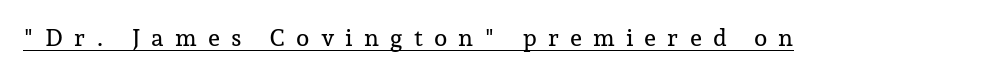
The image shows 24 px text type, upright; set unusually wide letter spacing (+0.46 em), underlined.
